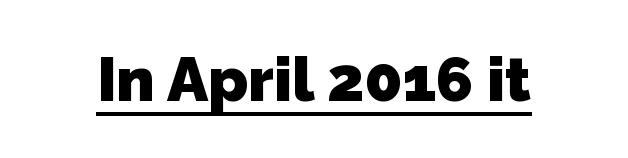
Q: Is the text bold? A: Yes.
Q: Is the typeface a serif or a sans-serif typeface? A: Sans-serif.
Q: Is the text underlined? A: Yes.
Q: Is the spacing between letters normal or unusually wide? A: Normal.
Q: Width (condensed, normal, or wide)? A: Normal.
Q: Stroke contrast? A: Low.
Q: x-height? A: Medium.
Q: Monospaced? A: No.
